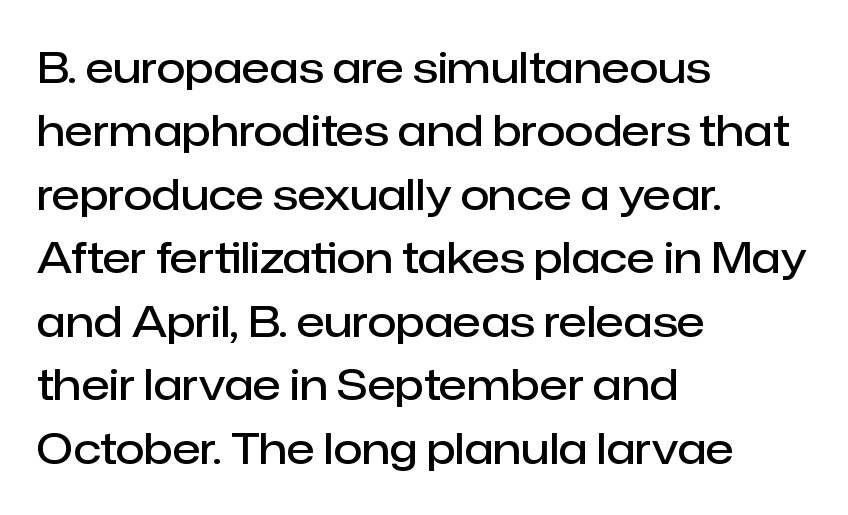
{"serif": "no", "italic": "no", "bold": "semi", "weight": "semibold", "width": "normal", "stroke_contrast": "low", "x_height": "medium", "monospaced": "no", "underline": "no", "align": "left", "line_spacing": "normal", "line_spacing_ratio": 1.51, "letter_spacing": "normal", "letter_spacing_em": 0.0, "glyph_px": 42}
